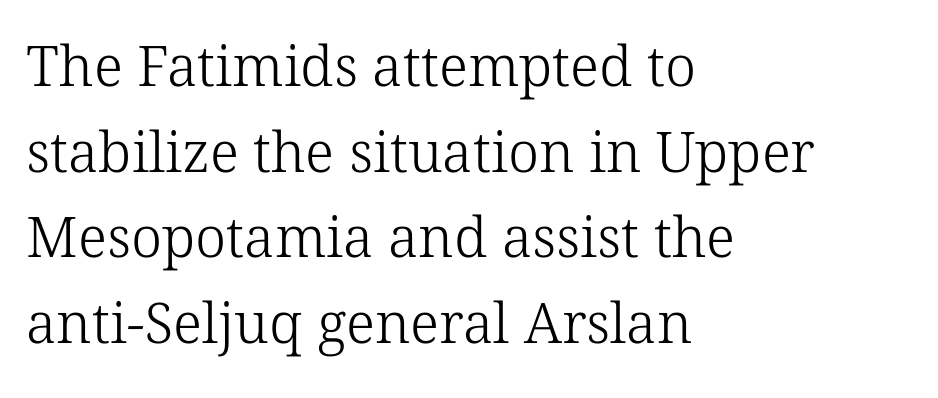
{"serif": "yes", "bold": "no", "weight": "light", "width": "normal", "stroke_contrast": "low", "x_height": "medium", "monospaced": "no", "underline": "no", "align": "left", "line_spacing": "normal", "line_spacing_ratio": 1.53, "letter_spacing": "normal", "letter_spacing_em": 0.0, "glyph_px": 56}
